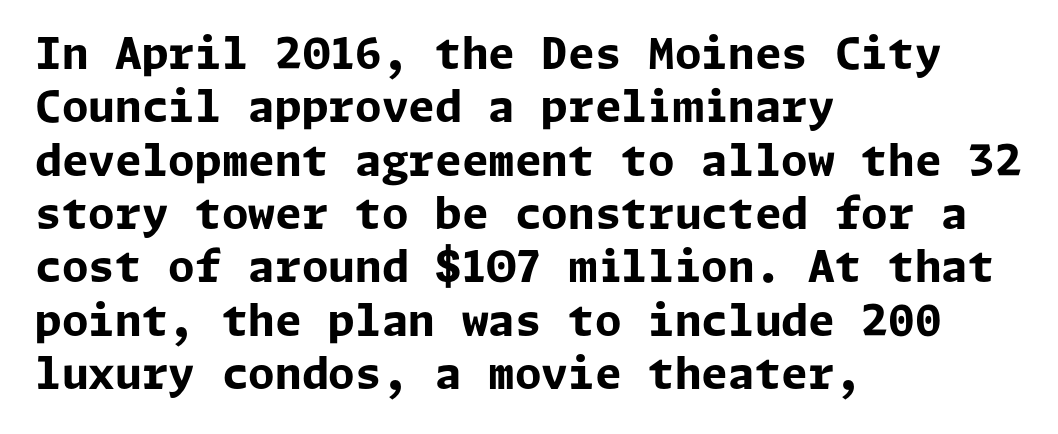
The image shows 43 px bold sans-serif type, upright; set left-aligned, line spacing 1.24x, normal letter spacing, not underlined; low stroke contrast and a medium x-height.
